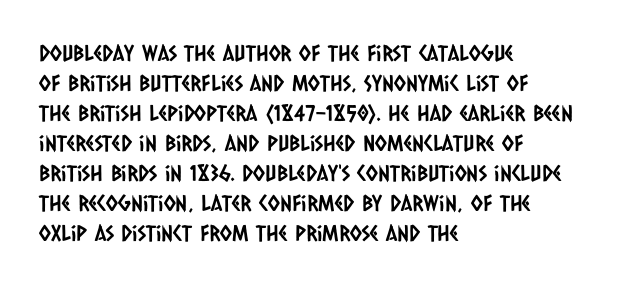
The image shows 22 px text type; set left-aligned, normal line spacing (1.36x), normal letter spacing, not underlined.
